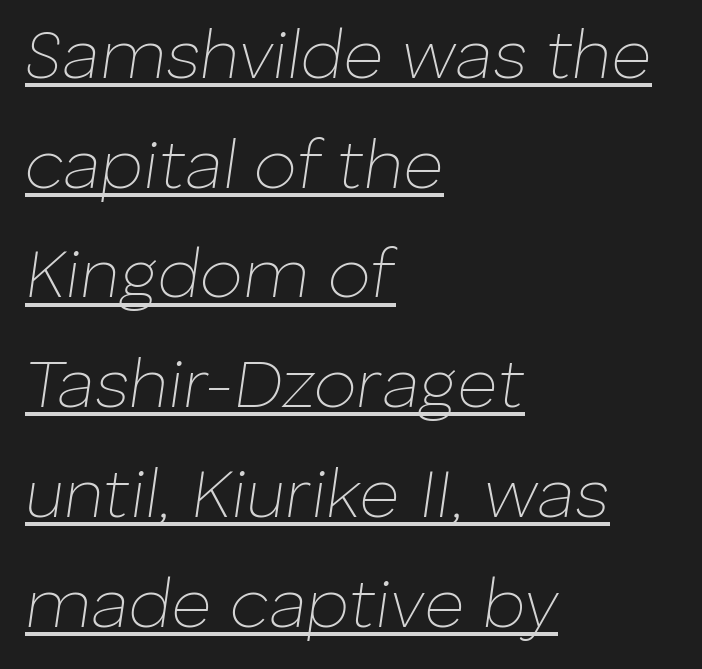
{"italic": "yes", "lean": "right", "slant_degrees": 8, "bold": "no", "weight": "thin", "width": "normal", "stroke_contrast": "low", "x_height": "medium", "monospaced": "no", "underline": "yes", "align": "left", "line_spacing": "normal", "line_spacing_ratio": 1.59, "letter_spacing": "normal", "letter_spacing_em": 0.0, "glyph_px": 69}
